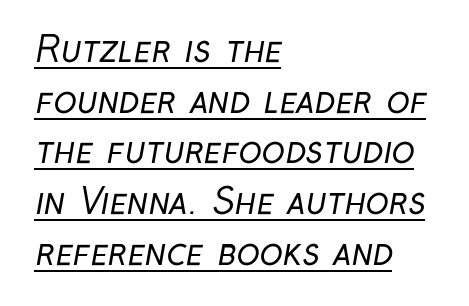
{"serif": "no", "bold": "no", "weight": "regular", "width": "condensed", "stroke_contrast": "low", "x_height": "medium", "monospaced": "no", "underline": "yes", "align": "left", "line_spacing": "normal", "line_spacing_ratio": 1.45, "letter_spacing": "normal", "letter_spacing_em": 0.0, "glyph_px": 35}
